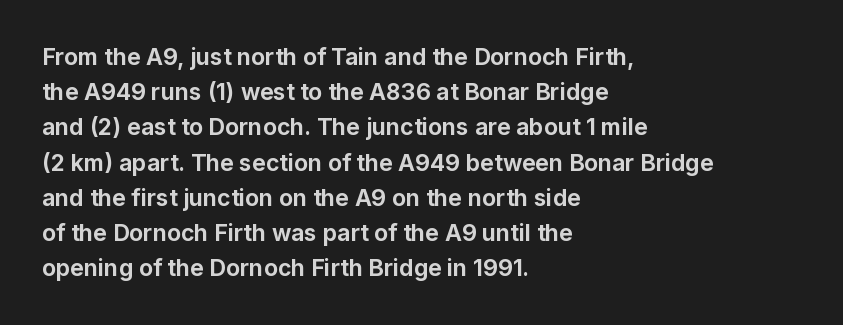
{"italic": "no", "bold": "yes", "underline": "no", "align": "left", "line_spacing": "normal", "line_spacing_ratio": 1.53, "letter_spacing": "normal", "letter_spacing_em": 0.0, "glyph_px": 23}
